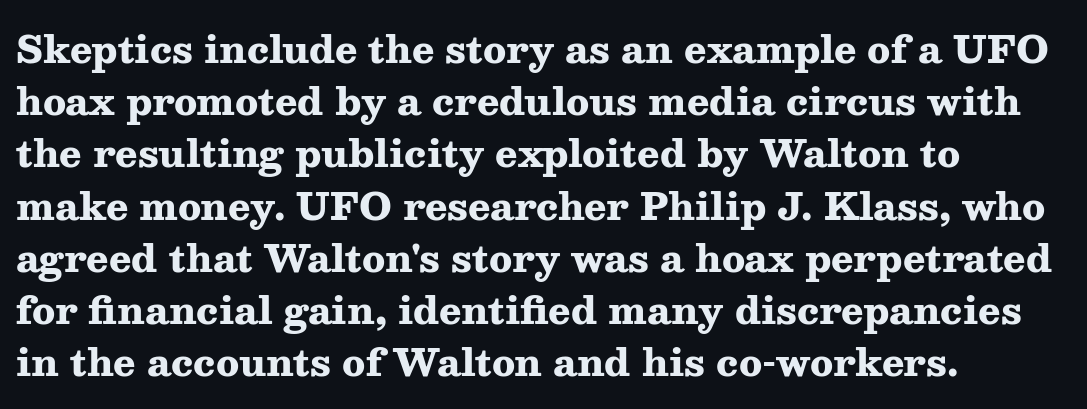
{"serif": "yes", "italic": "no", "bold": "yes", "weight": "heavy", "width": "wide", "stroke_contrast": "medium", "x_height": "medium", "monospaced": "no", "underline": "no", "align": "left", "line_spacing": "normal", "line_spacing_ratio": 1.41, "letter_spacing": "normal", "letter_spacing_em": 0.0, "glyph_px": 37}
